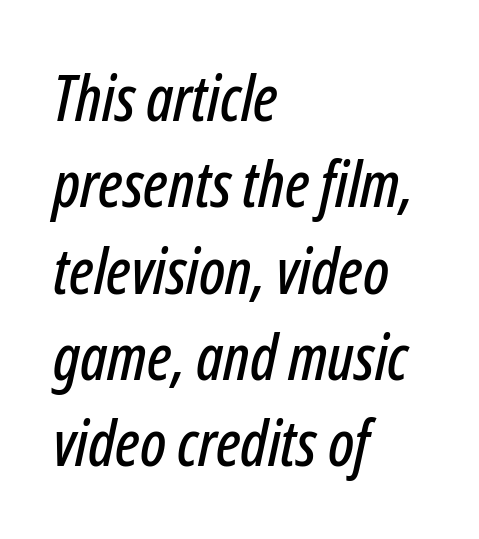
The image shows 63 px condensed type, italic (leaning right); set left-aligned, normal line spacing (1.37x), normal letter spacing, not underlined; low stroke contrast and a medium x-height.
